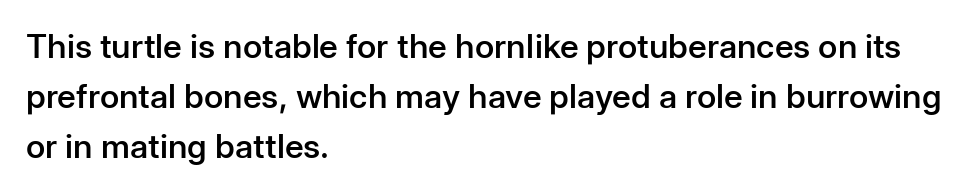
Q: Is the text bold? A: Semi-bold.
Q: Is the text italic (slanted)? A: No, it is upright.
Q: Is the typeface a serif or a sans-serif typeface? A: Sans-serif.
Q: Is the text underlined? A: No.
Q: How is the paragraph aligned? A: Left-aligned.
Q: Is the spacing between letters normal or unusually wide? A: Normal.
Q: Is the spacing between lines tight, normal or loose? A: Normal.
Q: Width (condensed, normal, or wide)? A: Normal.
Q: Stroke contrast? A: Low.
Q: x-height? A: Medium.
Q: Monospaced? A: No.
